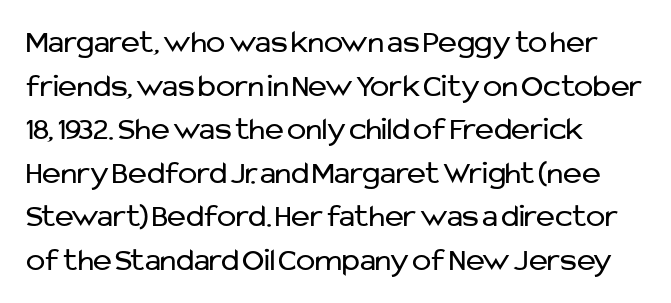
{"serif": "no", "italic": "no", "bold": "no", "weight": "regular", "width": "normal", "stroke_contrast": "low", "x_height": "medium", "monospaced": "no", "underline": "no", "line_spacing": "normal", "line_spacing_ratio": 1.36, "letter_spacing": "normal", "letter_spacing_em": 0.0, "glyph_px": 32}
